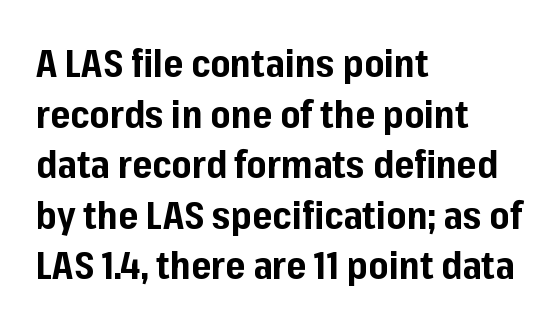
The image shows 38 px bold sans-serif type, upright; set left-aligned, normal line spacing (1.33x), normal letter spacing, not underlined; low stroke contrast and a medium x-height.
